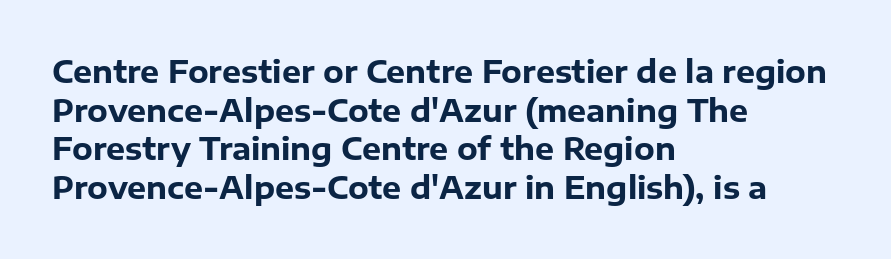
Stroke terminals: plain, sans-serif. The sample has been set heavy, in full bold. Posture: vertical. The rows are spaced the way most documents space them.
